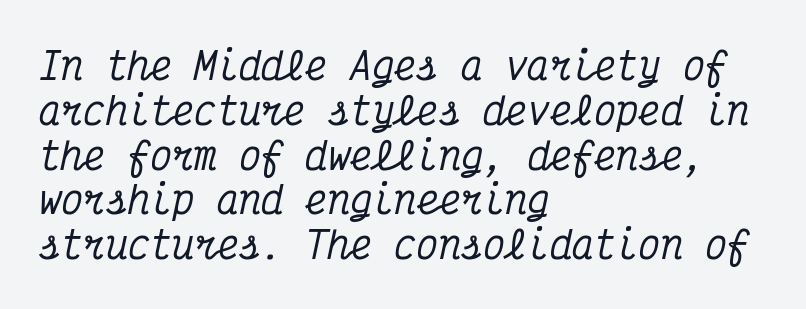
Q: Is the text italic (slanted)? A: Yes, it leans right by about 12 degrees.
Q: Is the typeface a serif or a sans-serif typeface? A: Serif.
Q: Is the text underlined? A: No.
Q: How is the paragraph aligned? A: Left-aligned.
Q: Is the spacing between letters normal or unusually wide? A: Normal.
Q: Width (condensed, normal, or wide)? A: Condensed.
Q: Stroke contrast? A: Medium.
Q: x-height? A: Medium.
Q: Monospaced? A: Yes.
